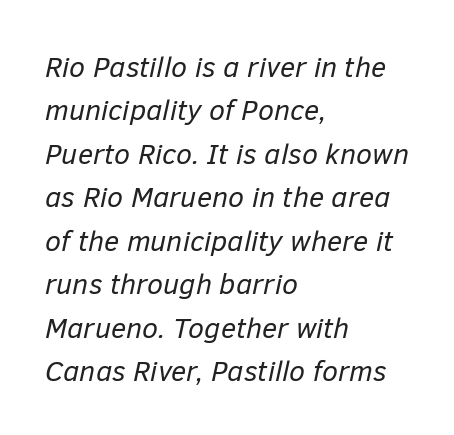
{"italic": "yes", "lean": "right", "slant_degrees": 12, "bold": "no", "weight": "regular", "width": "normal", "stroke_contrast": "low", "x_height": "medium", "monospaced": "no", "underline": "no", "align": "left", "line_spacing": "normal", "line_spacing_ratio": 1.5, "letter_spacing": "normal", "letter_spacing_em": 0.0, "glyph_px": 29}
